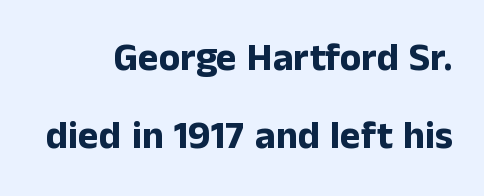
Does the type have serifs? No, each stem ends abruptly. These lines stack with their right ends in a neat column. If you drew a line through each stem, it would be perfectly vertical. Loosely led — the rows are spread out. Tracking value appears to be zero — textbook default spacing. Bold? Absolutely — the strokes are thick and heavy.
